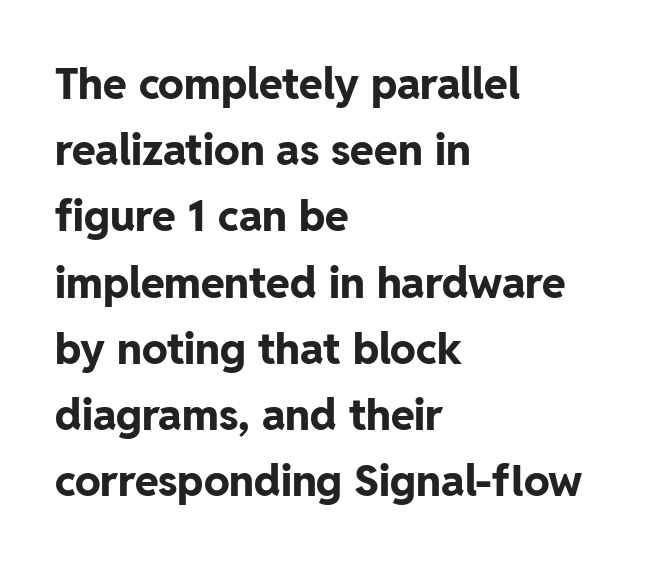
{"serif": "no", "italic": "no", "bold": "yes", "weight": "bold", "width": "normal", "stroke_contrast": "low", "x_height": "medium", "monospaced": "no", "underline": "no", "align": "left", "line_spacing": "normal", "line_spacing_ratio": 1.54, "letter_spacing": "normal", "letter_spacing_em": 0.0, "glyph_px": 43}
